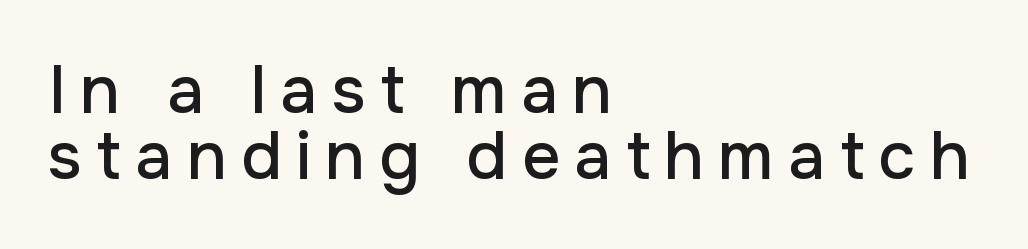
The image shows 67 px sans-serif type, upright; set left-aligned, tight line spacing (0.99x), unusually wide letter spacing (+0.21 em), not underlined; low stroke contrast and a medium x-height.
